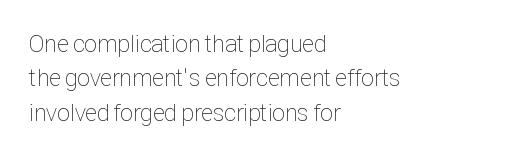
{"italic": "no", "bold": "no", "underline": "no", "align": "left", "line_spacing": "normal", "line_spacing_ratio": 1.43, "letter_spacing": "normal", "letter_spacing_em": 0.0, "glyph_px": 24}
